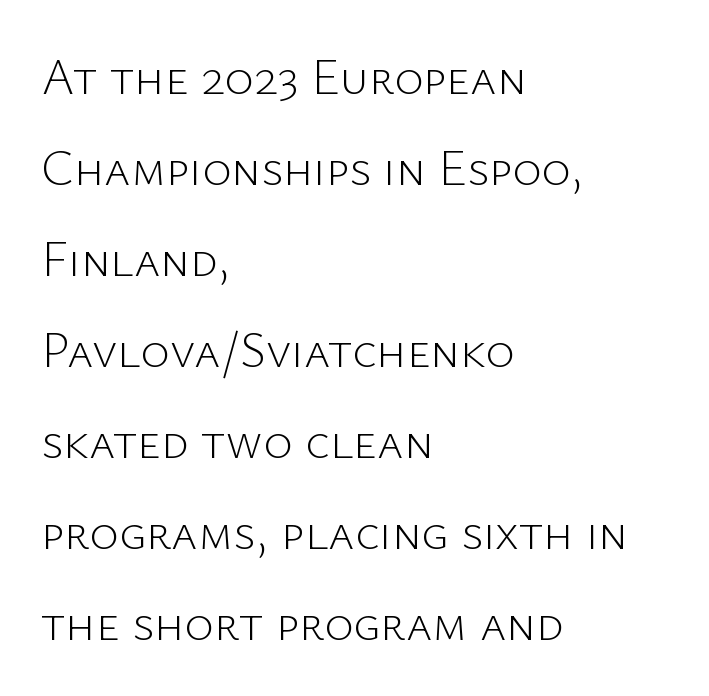
Plain, unruled lines of type. Italic: no, the glyphs are upright roman. Reading down the block, your eye returns to a fixed left position each line. Nope, no serifs anywhere on these letters. Here the designer chose a conventional face with non-uniform glyph widths. The face looks like a standard text weight, possibly lighter.
